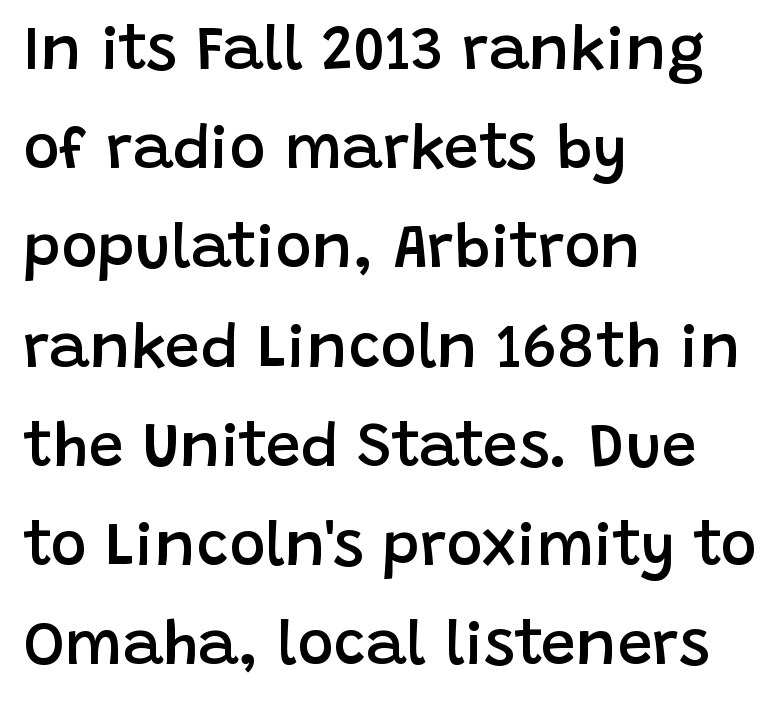
Q: Is the text bold? A: Semi-bold.
Q: Is the text italic (slanted)? A: No, it is upright.
Q: Is the typeface a serif or a sans-serif typeface? A: Sans-serif.
Q: Is the text underlined? A: No.
Q: How is the paragraph aligned? A: Left-aligned.
Q: Is the spacing between letters normal or unusually wide? A: Normal.
Q: Is the spacing between lines tight, normal or loose? A: Normal.
Q: Width (condensed, normal, or wide)? A: Normal.
Q: Stroke contrast? A: Low.
Q: x-height? A: Large.
Q: Monospaced? A: No.
